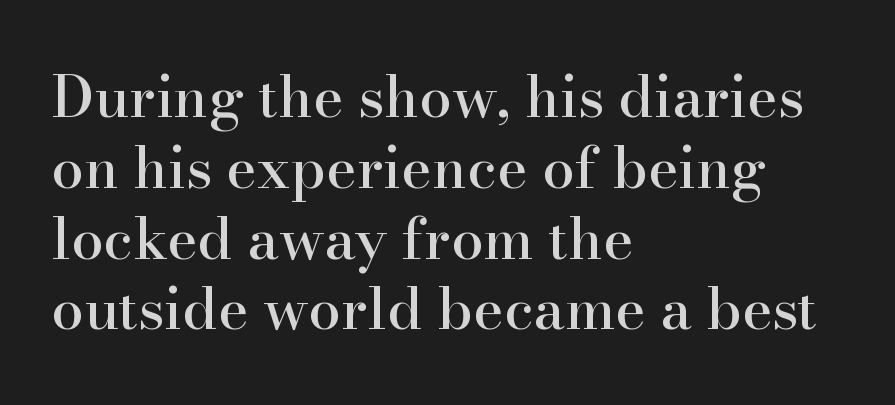
The tracking reads as untouched default to a designer's eye. The words here are not underlined. If you drew a line through each stem, it would be perfectly vertical. Serifs: yes, visible at the terminals of the letterforms.
